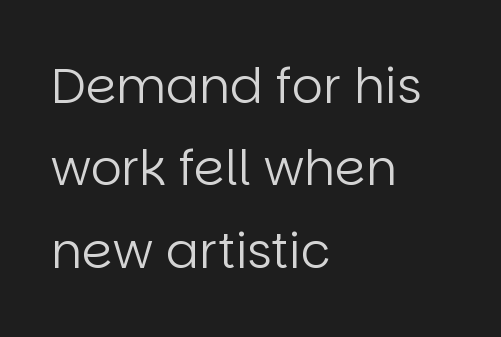
The specimen reads as upright at a glance. This rendering employs a face without finishing strokes, i.e., a sans-serif. Each word holds together tightly as a unit, with standard inter-letter gaps. Students, observe: this is what conventionally led text looks like.
